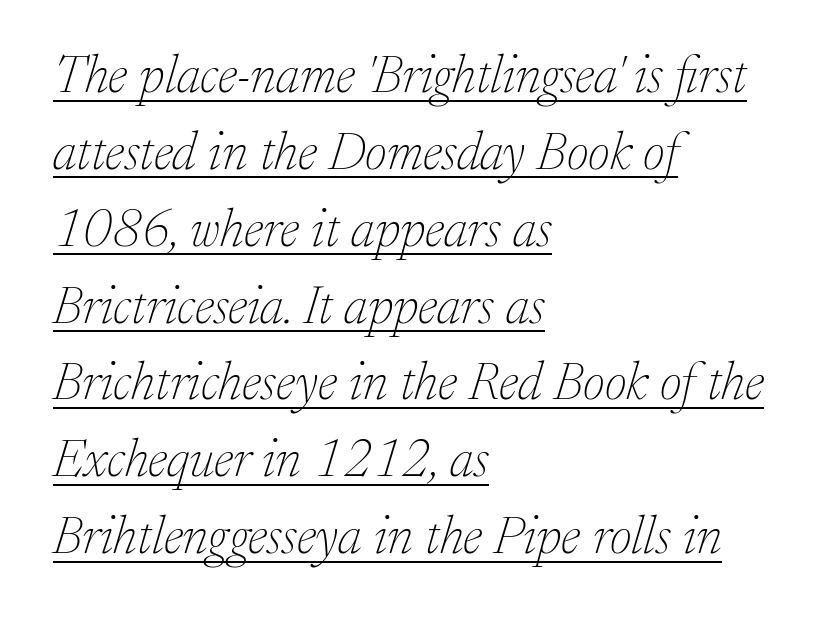
The letters advance in unequal steps, a hallmark of proportional type. Typographically, this falls in the serif category. Does the leading feel generous? No, just average. This rendering uses left alignment, leaving the right contour irregular.
